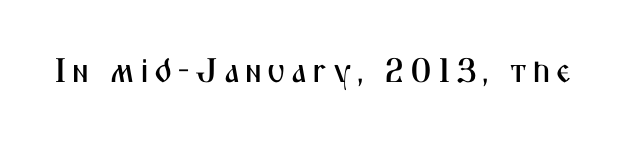
The image shows 34 px condensed sans-serif type, upright; set not underlined; medium stroke contrast and a medium x-height.
